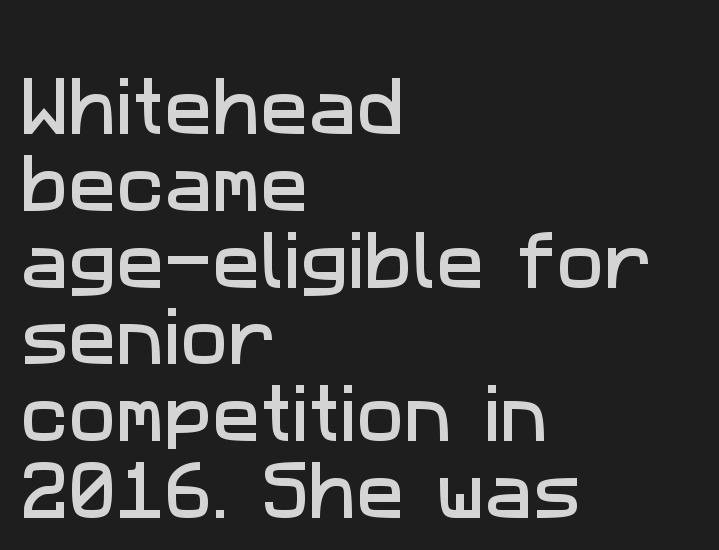
In terms of letterform style, serifs are entirely absent. The paragraph shown leans on its left margin. Varying glyph widths throughout — classic text-font behaviour. Nobody touched the tracking dial on this one. The words here are not underlined.
